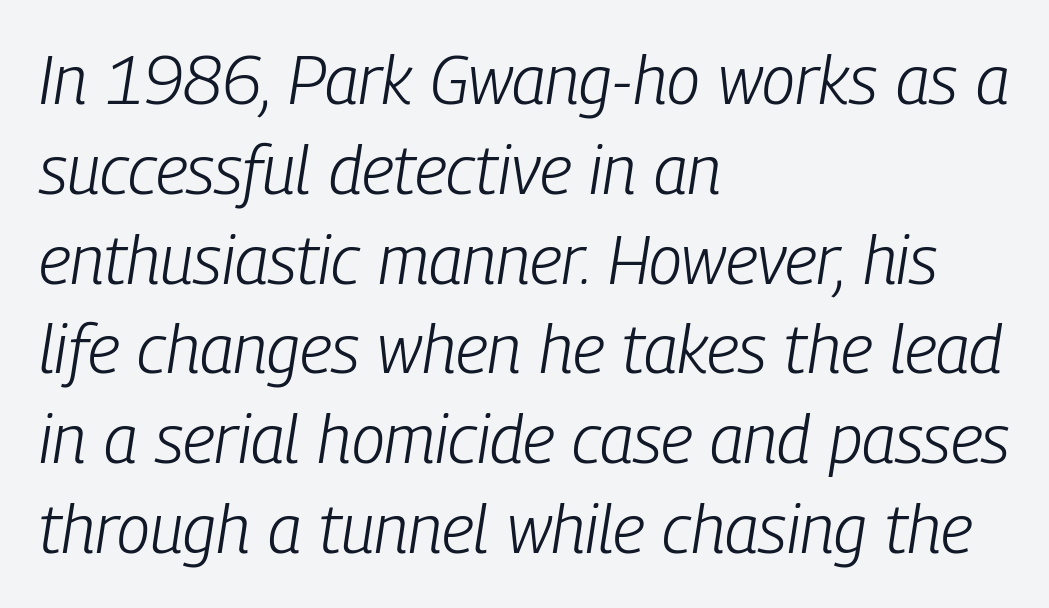
{"italic": "yes", "lean": "right", "slant_degrees": 9, "bold": "no", "weight": "light", "width": "condensed", "stroke_contrast": "low", "x_height": "medium", "monospaced": "no", "underline": "no", "align": "left", "line_spacing": "normal", "line_spacing_ratio": 1.34, "letter_spacing": "normal", "letter_spacing_em": 0.0, "glyph_px": 67}
